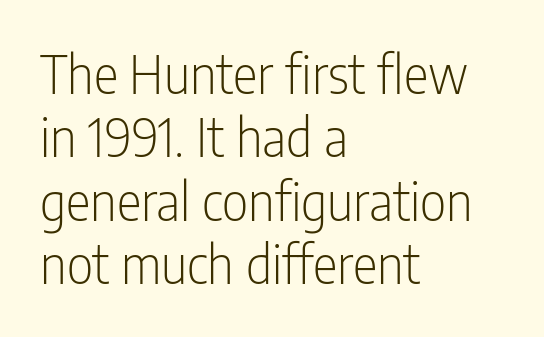
Font category for this specimen: sans-serif. No extra ink here — the face is not bold. Line starts are locked; line ends wander. The font's upright variant was chosen for this text. The letters sit at their default tracking, neither squeezed nor spread. Is this a fixed-width face? No — the glyphs have proportional, varying widths.
